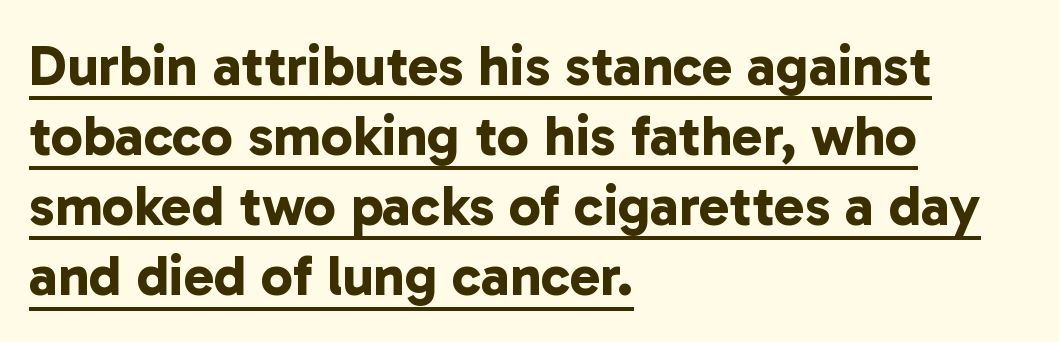
The image shows 57 px bold sans-serif type; set left-aligned, line spacing 1.23x, normal letter spacing, underlined; low stroke contrast and a medium x-height.
